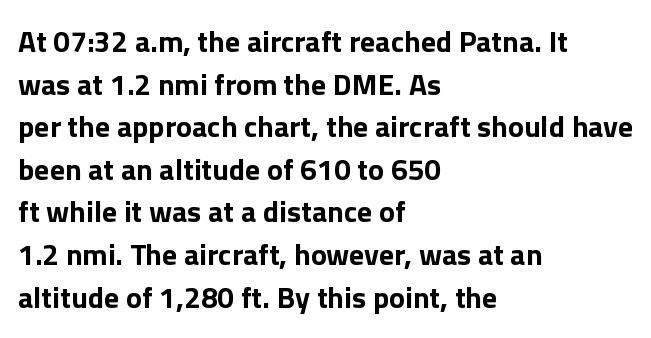
A dark, heavy texture on the line: the type is bold. Visually the block forms a straight wall on the left and a jagged coastline on the right. This rendering leaves character spacing at its baseline value. Think of a printed novel: that variable character pitch is what you see here. Rule under the text: the space is simply empty.
